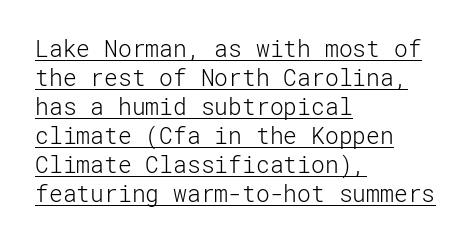
Q: Is the text bold? A: No.
Q: Is the text italic (slanted)? A: No, it is upright.
Q: Is the text underlined? A: Yes.
Q: How is the paragraph aligned? A: Left-aligned.
Q: Is the spacing between letters normal or unusually wide? A: Normal.
Q: Is the spacing between lines tight, normal or loose? A: Normal.
